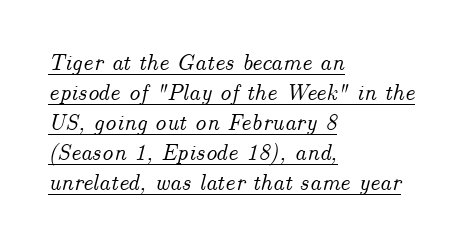
{"italic": "yes", "lean": "right", "slant_degrees": 14, "underline": "yes", "align": "left", "line_spacing": "normal", "line_spacing_ratio": 1.3, "letter_spacing": "normal", "letter_spacing_em": 0.0, "glyph_px": 23}
